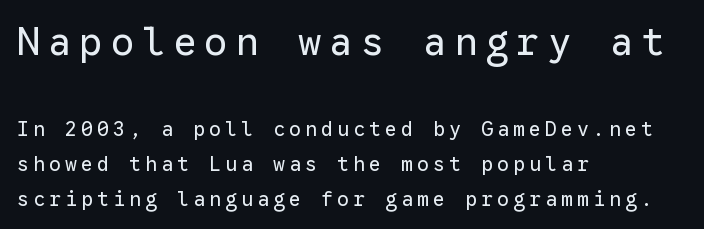
Caption: upper text group enlarged, lower text group reduced. Each letter, wide or thin by design, is forced into the same width here. Compared with a typical body face, this is equally light or lighter still. Descenders hang freely into open space. The glyphs in this specimen are sans serif. The text block is weighted toward the left margin, trailing off unevenly rightward.
